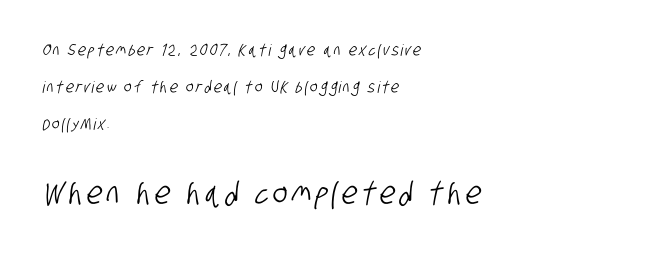
Q: Is the typeface a serif or a sans-serif typeface? A: Sans-serif.
Q: Is the text underlined? A: No.
Q: How is the paragraph aligned? A: Left-aligned.
Q: Is the spacing between lines tight, normal or loose? A: Loose.
Q: Which block of text is set in a larger size, the first (top) or the second (bottom)? A: The second (bottom) one.
Q: Width (condensed, normal, or wide)? A: Condensed.
Q: Stroke contrast? A: Low.
Q: x-height? A: Large.
Q: Monospaced? A: No.
